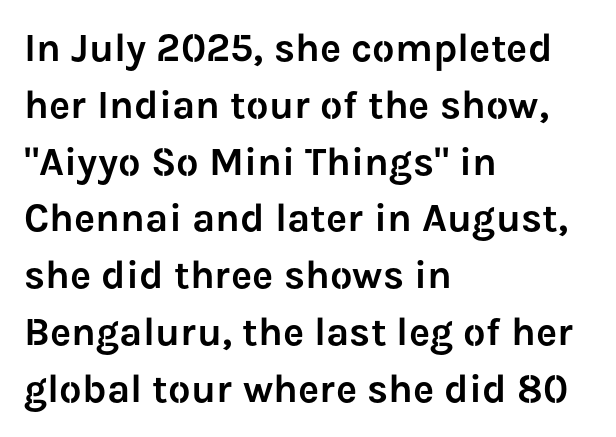
In terms of posture, this sample is upright. You could call the tracking neutral — neither tight nor loose. The typesetter chose a ragged-right arrangement here. Descenders hang freely into open space.
